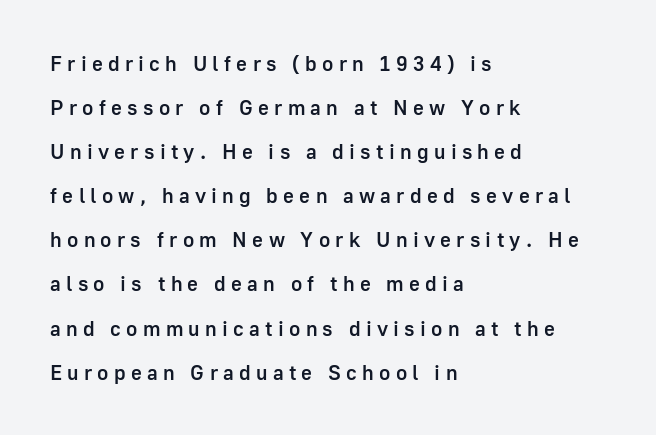
Q: Is the text bold? A: Semi-bold.
Q: Is the text italic (slanted)? A: No, it is upright.
Q: Is the text underlined? A: No.
Q: How is the paragraph aligned? A: Left-aligned.
Q: Is the spacing between letters normal or unusually wide? A: Unusually wide.
Q: Is the spacing between lines tight, normal or loose? A: Loose.
